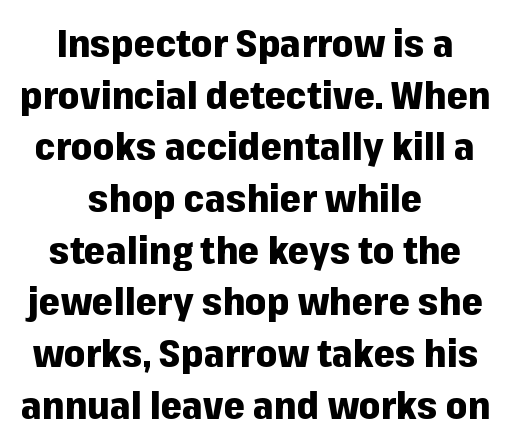
The horizontal fit of the characters is conventional and even. The block of text has a typical density, with ordinary space between rows. Does the weight exceed regular? Yes, all the way to bold. These lines stack symmetrically, like a column narrowing and widening about its center. Italic: no, the glyphs are upright roman. Words float on clear page, feet unadorned.
